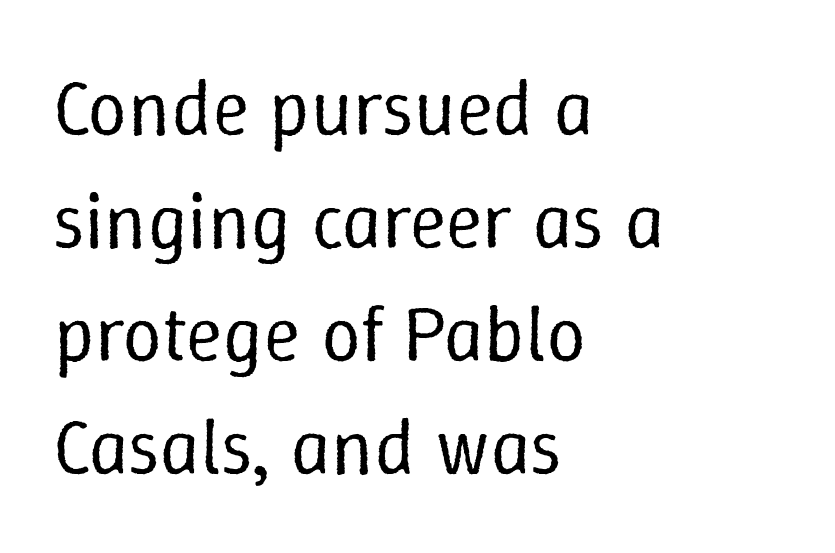
The image shows 79 px regular-weight type, upright; set left-aligned, normal line spacing (1.43x), normal letter spacing, not underlined; low stroke contrast and a medium x-height.
